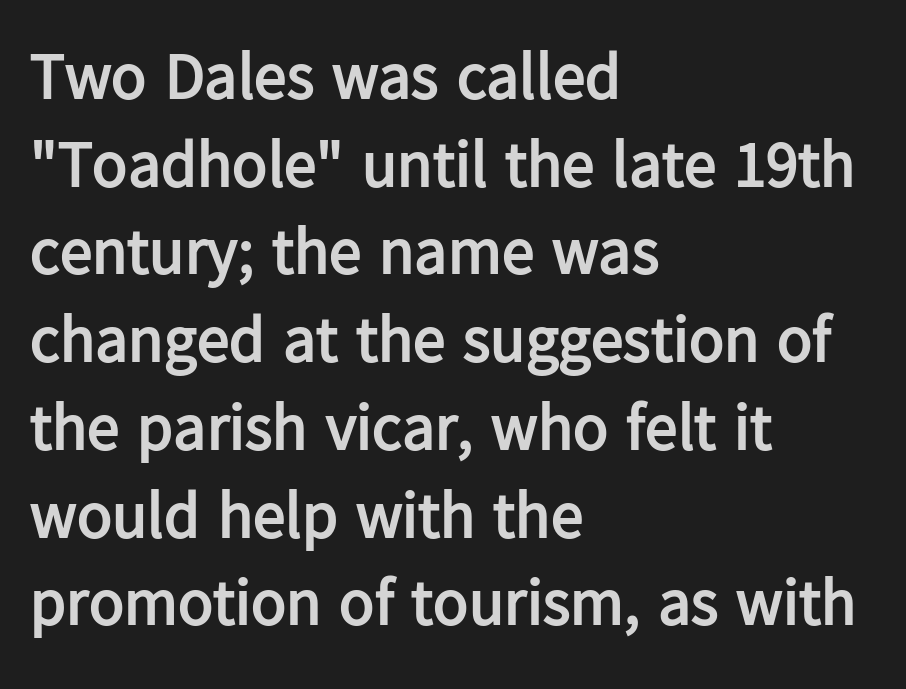
The image shows 65 px semibold sans-serif type, upright; set left-aligned, normal line spacing (1.35x), normal letter spacing, not underlined; low stroke contrast and a medium x-height.
